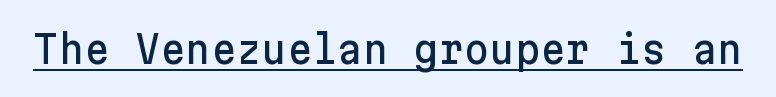
This sample uses plain, unmodified letter spacing. Serifs: no, the terminals of the letterforms are clean. This is roman type, the default non-slanted kind. Honestly, the underline is the first thing you notice here.
